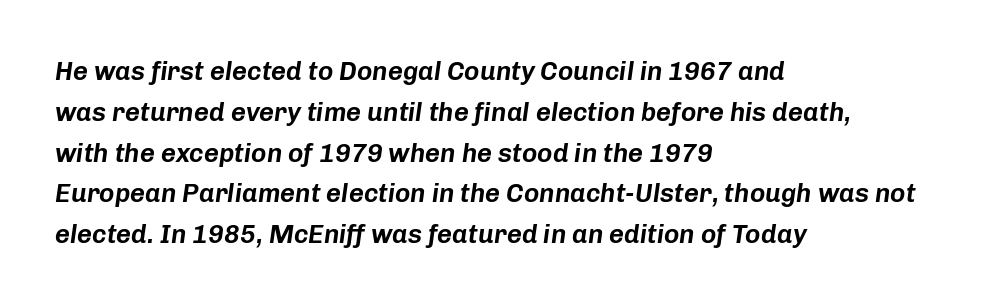
The image shows 26 px text type, italic (leaning right); set left-aligned, normal line spacing (1.57x), normal letter spacing, not underlined.
